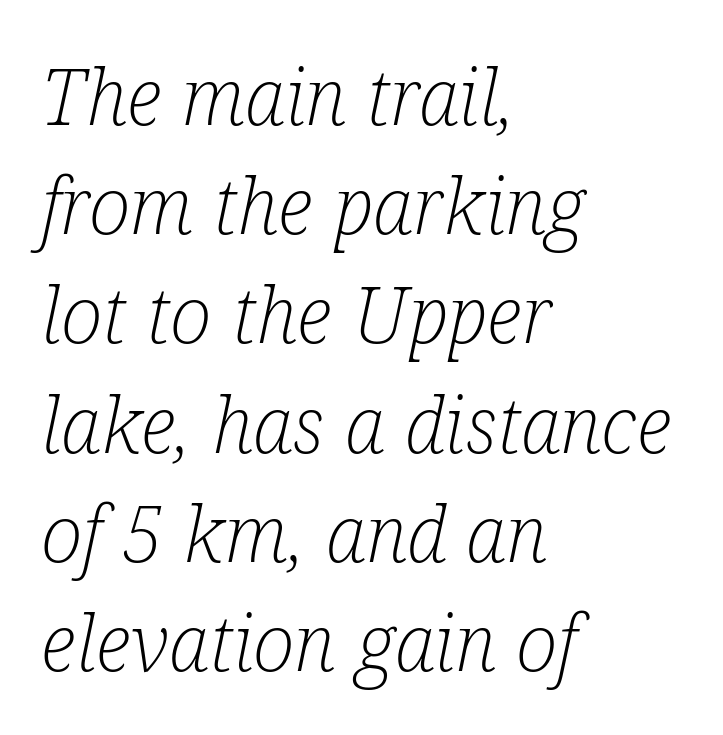
Q: Is the text bold? A: No.
Q: Is the text italic (slanted)? A: Yes, it leans right by about 12 degrees.
Q: Is the typeface a serif or a sans-serif typeface? A: Serif.
Q: Is the text underlined? A: No.
Q: How is the paragraph aligned? A: Left-aligned.
Q: Is the spacing between letters normal or unusually wide? A: Normal.
Q: Is the spacing between lines tight, normal or loose? A: Normal.
Q: Width (condensed, normal, or wide)? A: Condensed.
Q: Stroke contrast? A: Low.
Q: x-height? A: Medium.
Q: Monospaced? A: No.
